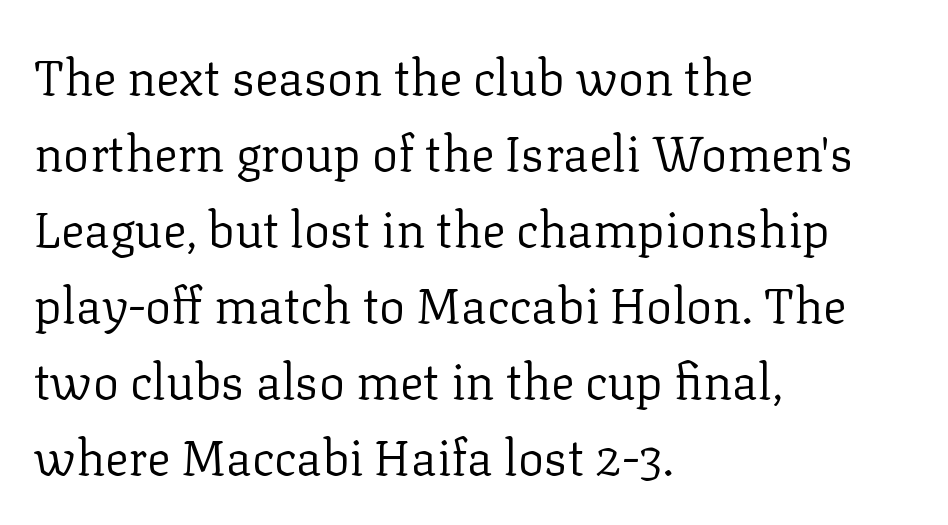
Leading: standard. The glyphs in this specimen are seriffed. Counters stay open thanks to moderate or lighter strokes. Is there any slant? The stems are plumb. The passage shown has conventional tracking throughout. The paragraph has a hard left edge and a soft right edge.
